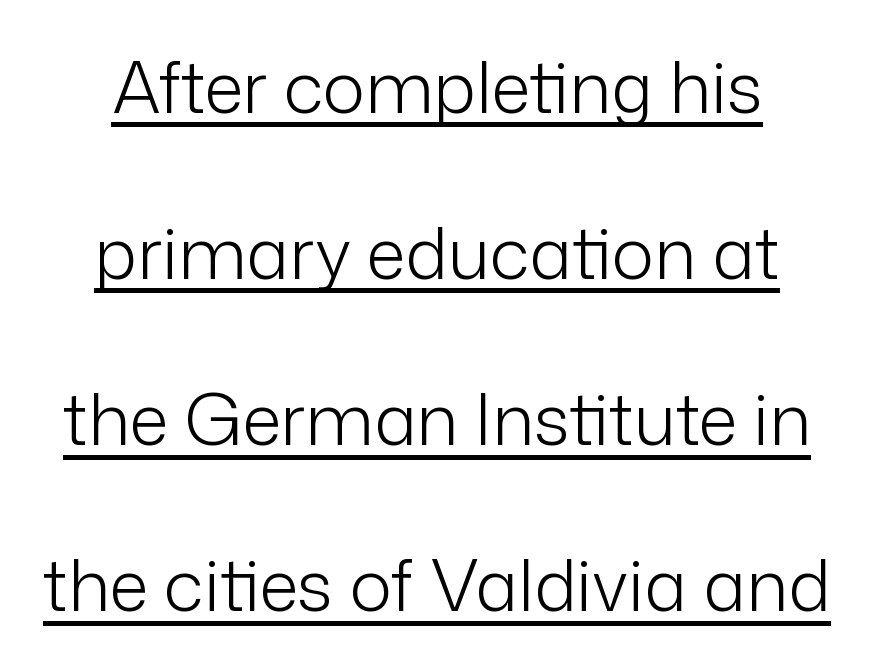
{"serif": "no", "italic": "no", "bold": "no", "weight": "light", "width": "normal", "stroke_contrast": "low", "x_height": "medium", "monospaced": "no", "underline": "yes", "line_spacing": "loose", "line_spacing_ratio": 2.34, "letter_spacing": "normal", "letter_spacing_em": 0.0, "glyph_px": 71}
